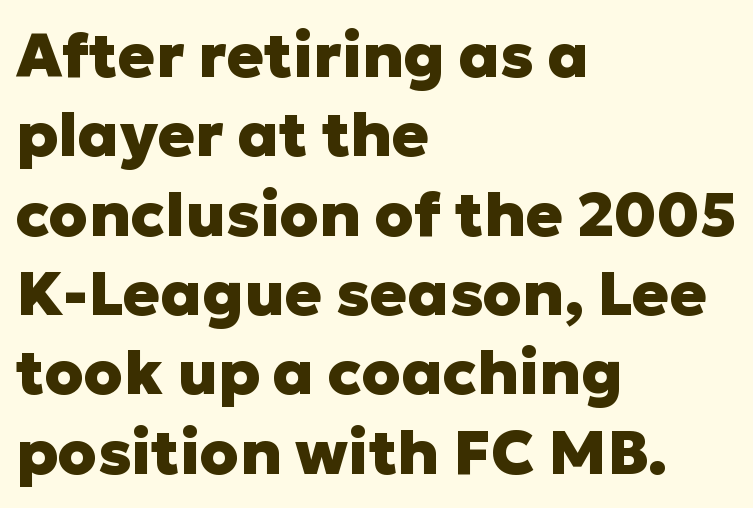
Q: Is the text bold? A: Yes.
Q: Is the text italic (slanted)? A: No, it is upright.
Q: Is the typeface a serif or a sans-serif typeface? A: Sans-serif.
Q: Is the text underlined? A: No.
Q: How is the paragraph aligned? A: Left-aligned.
Q: Is the spacing between letters normal or unusually wide? A: Normal.
Q: Is the spacing between lines tight, normal or loose? A: Normal.
Q: Width (condensed, normal, or wide)? A: Normal.
Q: Stroke contrast? A: Low.
Q: x-height? A: Medium.
Q: Monospaced? A: No.
